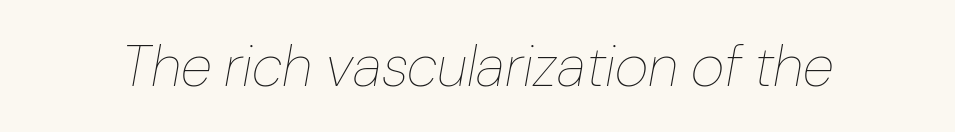
{"italic": "yes", "lean": "right", "slant_degrees": 10, "bold": "no", "weight": "thin", "width": "normal", "stroke_contrast": "low", "x_height": "medium", "monospaced": "no", "underline": "no", "letter_spacing": "normal", "letter_spacing_em": 0.0, "glyph_px": 58}
